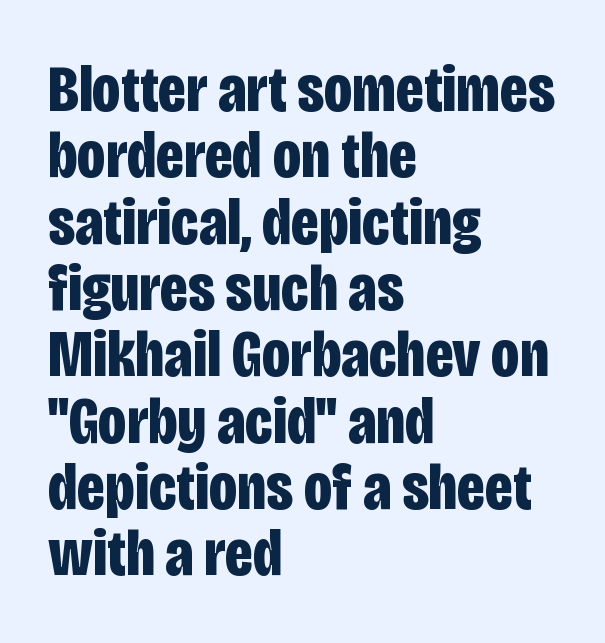
The image shows 67 px bold, condensed sans-serif type, upright; set left-aligned, tight line spacing (0.99x), normal letter spacing, not underlined; low stroke contrast and a large x-height.
